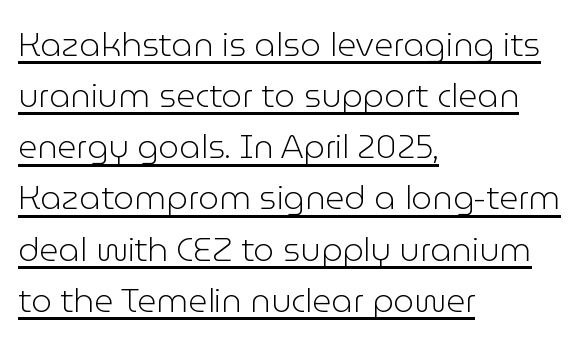
I'd call this a sans setting — the letters go barefoot. Nothing unusual about the tracking: characters are spaced as the font intends. Vertical strokes here are truly vertical. The rendering uses the underline text-decoration.
